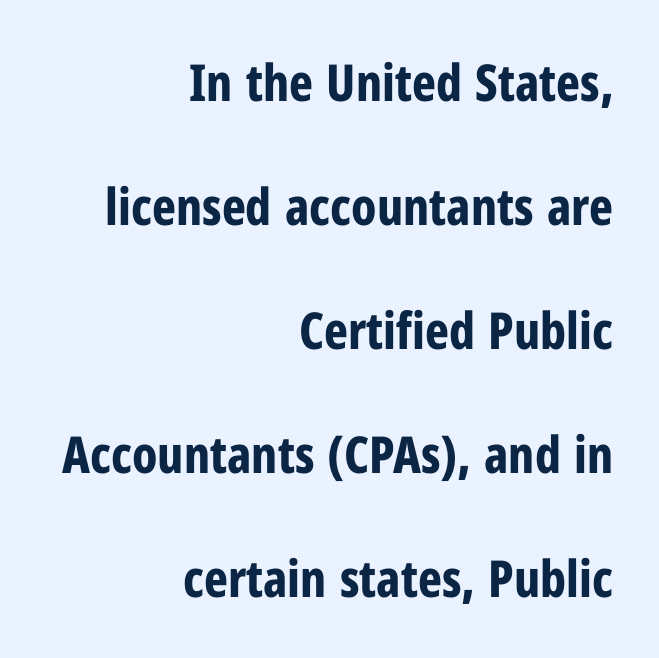
The image shows 51 px bold, condensed sans-serif type, upright; set right-aligned, loose line spacing (2.43x), normal letter spacing, not underlined; low stroke contrast and a medium x-height.
